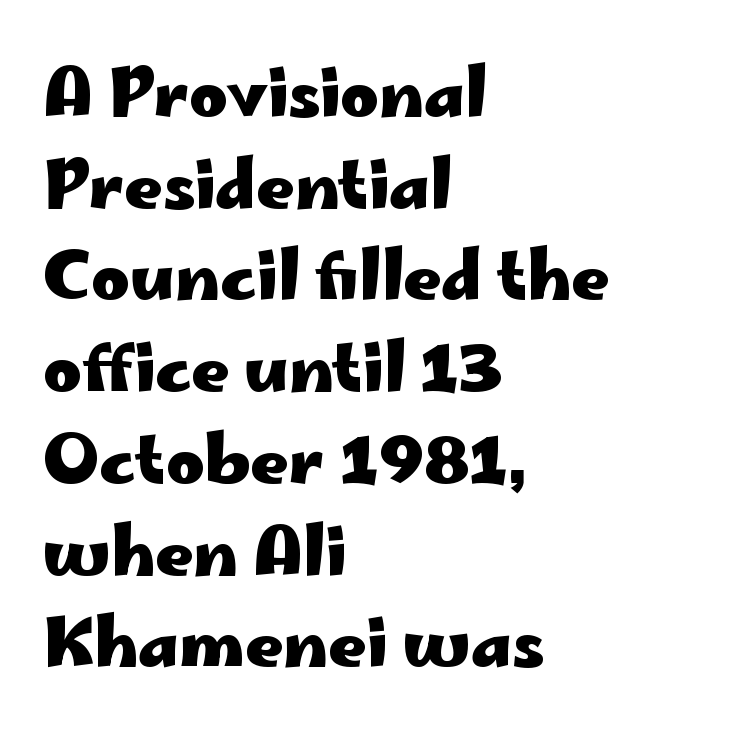
The image shows 66 px heavy, wide sans-serif type, upright; set left-aligned, normal line spacing (1.39x), normal letter spacing, not underlined; low stroke contrast and a small x-height.
